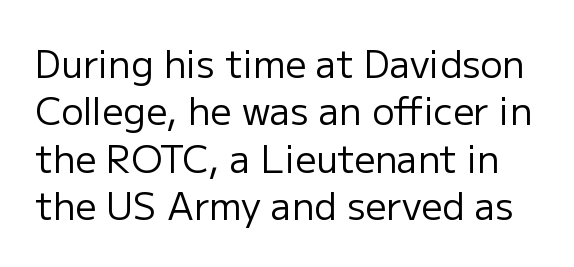
The image shows 37 px regular-weight sans-serif type, upright; set normal line spacing (1.28x), normal letter spacing, not underlined; low stroke contrast and a medium x-height.
